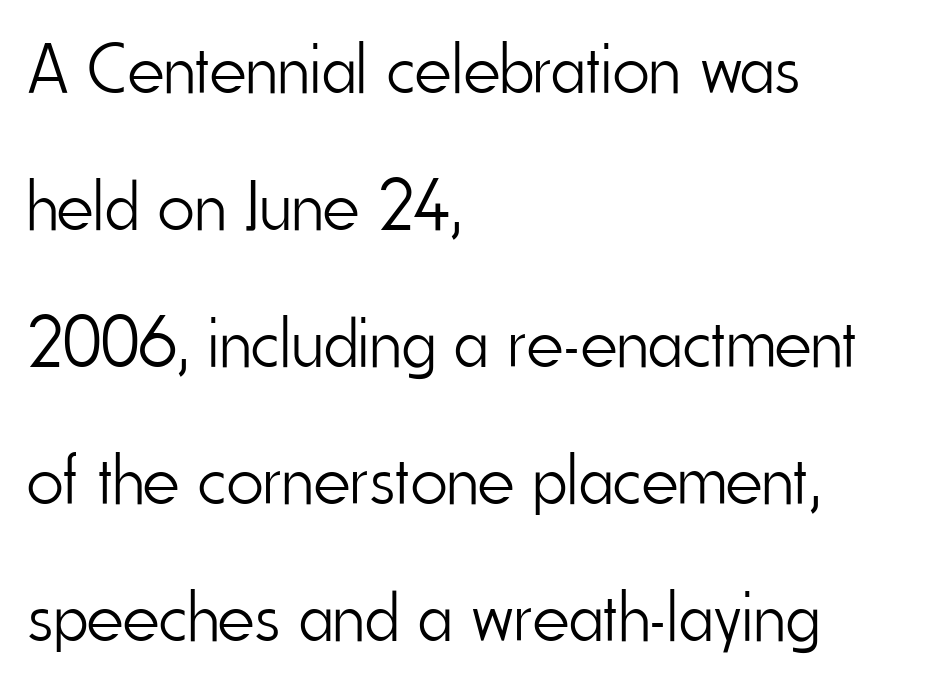
The paragraph has a hard left edge and a soft right edge. Tracking value appears to be zero — textbook default spacing. This sample uses a sans-serif face. Ordinary non-slanted type is in use. This is not heavy type; no bold has been used.
